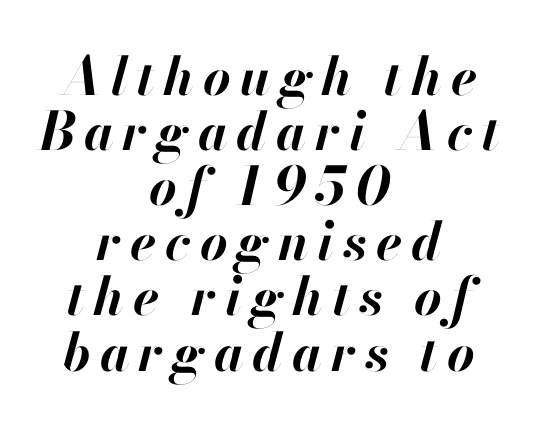
{"italic": "yes", "lean": "right", "slant_degrees": 13, "bold": "yes", "weight": "bold", "width": "normal", "stroke_contrast": "high", "x_height": "small", "monospaced": "no", "underline": "no", "align": "center", "line_spacing": "tight", "line_spacing_ratio": 1.04, "glyph_px": 53}
